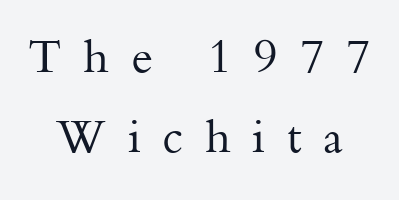
The letters stand upright; this is a roman face. This rendering uses center alignment, leaving both contours irregular but symmetric. Each word looks stretched out because of the extra space between its letters. A typesetter would call this proportional, since set widths differ per character. Letterform terminals end in serifs throughout the passage.
